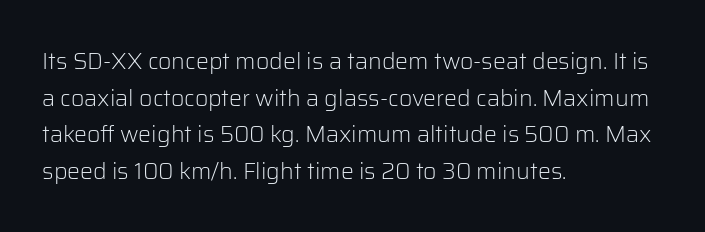
The image shows 23 px text type, upright; set left-aligned, normal line spacing (1.59x), normal letter spacing, not underlined.
